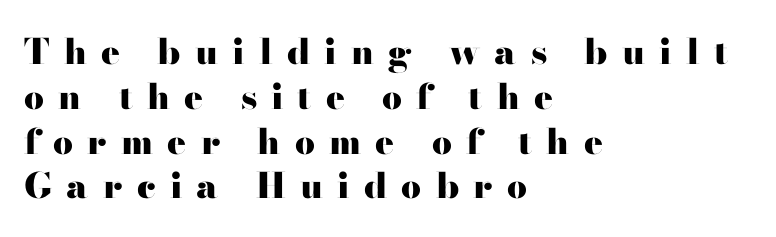
Q: Is the text bold? A: Yes.
Q: Is the text italic (slanted)? A: No, it is upright.
Q: Is the typeface a serif or a sans-serif typeface? A: Serif.
Q: Is the text underlined? A: No.
Q: How is the paragraph aligned? A: Left-aligned.
Q: Is the spacing between letters normal or unusually wide? A: Unusually wide.
Q: Is the spacing between lines tight, normal or loose? A: Normal.
Q: Width (condensed, normal, or wide)? A: Wide.
Q: Stroke contrast? A: High.
Q: x-height? A: Small.
Q: Monospaced? A: No.
